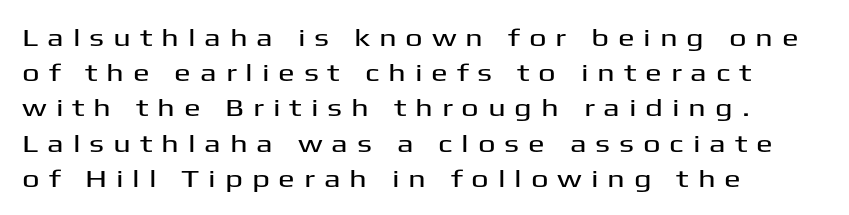
The image shows 25 px text type, upright; set left-aligned, normal line spacing (1.41x), unusually wide letter spacing (+0.35 em), not underlined.
